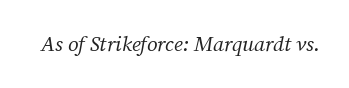
Each word holds together tightly as a unit, with standard inter-letter gaps. Style check: oblique. Lines of text with bare space underneath. Heaviness? Minimal to ordinary, like unemphasized prose.
